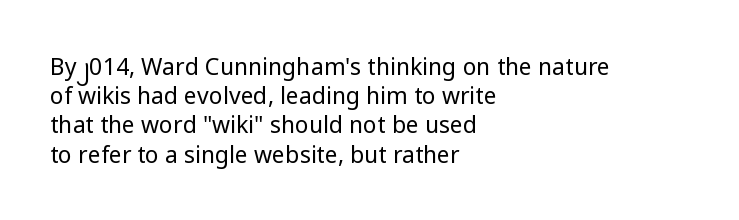
Nothing unusual about the tracking: characters are spaced as the font intends. Caption: multi-line text, flush left, ragged right. How would I describe the line gaps? Plain and ordinary. Unbolded letterforms with no extra heft.
